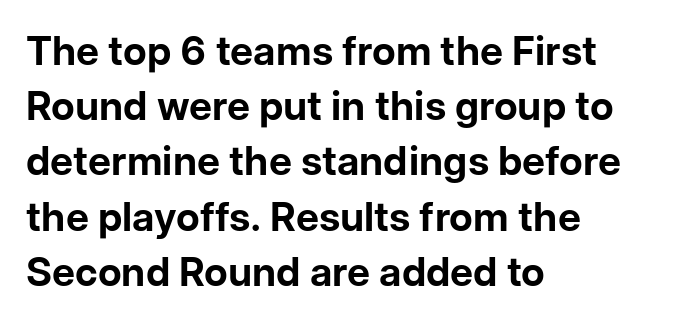
Q: Is the text bold? A: Yes.
Q: Is the text italic (slanted)? A: No, it is upright.
Q: Is the typeface a serif or a sans-serif typeface? A: Sans-serif.
Q: Is the text underlined? A: No.
Q: How is the paragraph aligned? A: Left-aligned.
Q: Is the spacing between letters normal or unusually wide? A: Normal.
Q: Is the spacing between lines tight, normal or loose? A: Normal.
Q: Width (condensed, normal, or wide)? A: Normal.
Q: Stroke contrast? A: Low.
Q: x-height? A: Medium.
Q: Monospaced? A: No.
